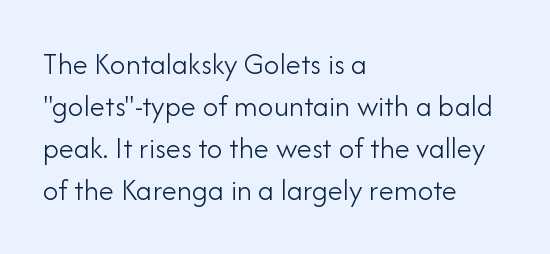
This sample has the flowing, uneven cadence of proportional lettering. The tracking reads as untouched default to a designer's eye. Serif or sans? Sans — the stroke terminals are bare. Quick note: interline space is typical. Each line starts at the same left margin while the right side varies.
